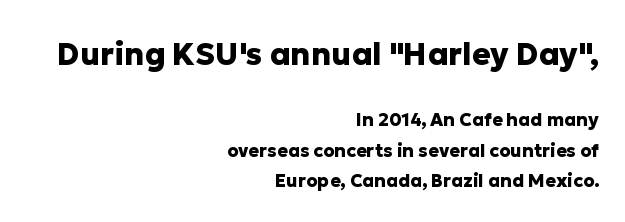
Q: Is the text bold? A: Yes.
Q: Is the text italic (slanted)? A: No, it is upright.
Q: Is the typeface a serif or a sans-serif typeface? A: Sans-serif.
Q: Is the text underlined? A: No.
Q: How is the paragraph aligned? A: Right-aligned.
Q: Is the spacing between letters normal or unusually wide? A: Normal.
Q: Is the spacing between lines tight, normal or loose? A: Normal.
Q: Which block of text is set in a larger size, the first (top) or the second (bottom)? A: The first (top) one.
Q: Width (condensed, normal, or wide)? A: Normal.
Q: Stroke contrast? A: Low.
Q: x-height? A: Medium.
Q: Monospaced? A: No.
